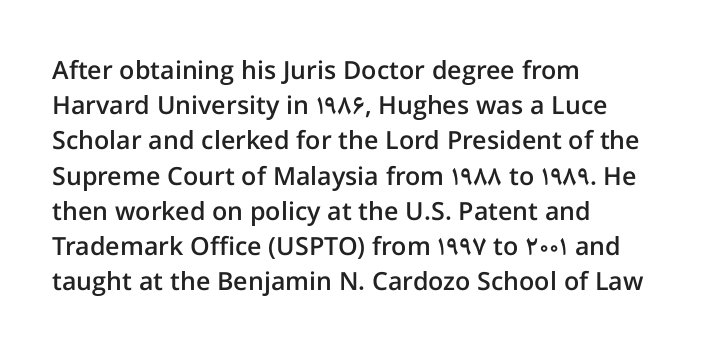
The image shows 25 px text type, upright; set left-aligned, normal line spacing (1.41x), normal letter spacing, not underlined.
